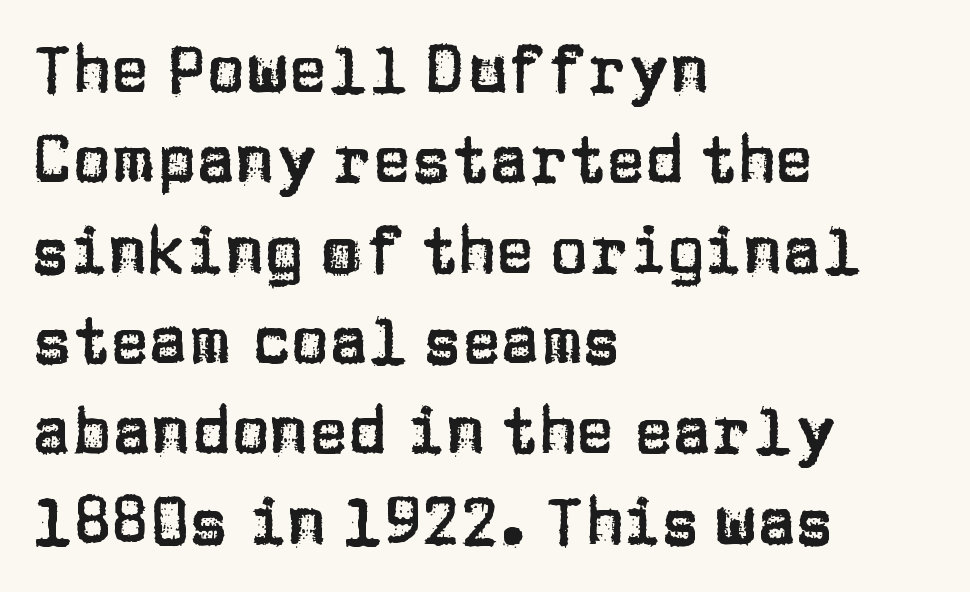
The image shows 65 px sans-serif type, upright; set left-aligned, normal line spacing (1.39x), normal letter spacing, not underlined; low stroke contrast and a large x-height.
